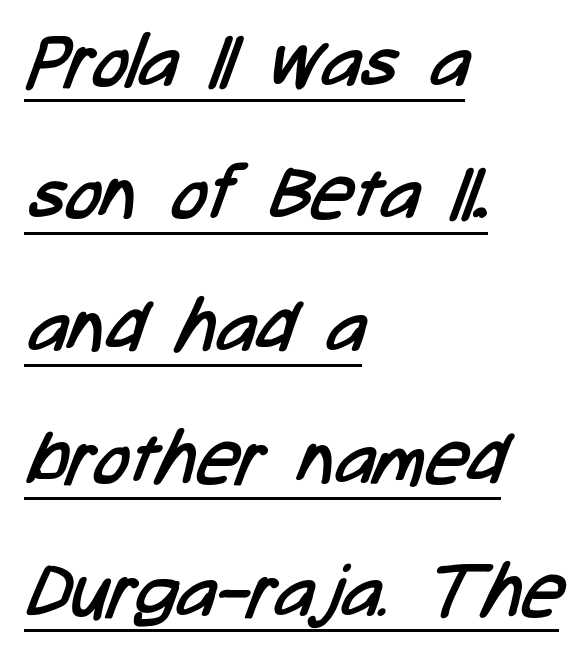
Q: Is the text bold? A: No.
Q: Is the typeface a serif or a sans-serif typeface? A: Sans-serif.
Q: Is the text underlined? A: Yes.
Q: How is the paragraph aligned? A: Left-aligned.
Q: Is the spacing between letters normal or unusually wide? A: Normal.
Q: Width (condensed, normal, or wide)? A: Condensed.
Q: Stroke contrast? A: Low.
Q: x-height? A: Medium.
Q: Monospaced? A: No.
